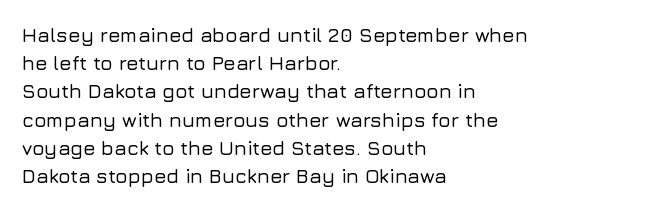
Quick note: interline space is typical. Layout note: lines flush left. The tracking reads as untouched default to a designer's eye. The passage shown is not underscored anywhere. The type sits square on the baseline with zero lean.
